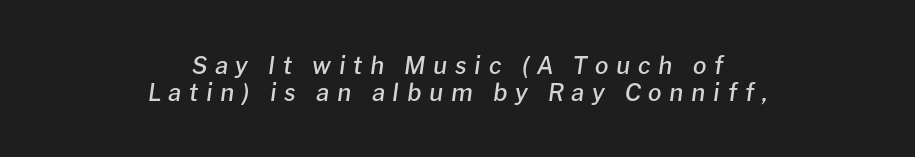
What's the leading like? Squeezed, with rows nearly overlapping. Would a proofreader flag this as italicized? Yes. The typesetter chose a symmetrical, centered arrangement here. The rendering inserts visible extra space after every character. Underlining? Definitely not there. The passage shown is semibold, sitting just below true bold.
